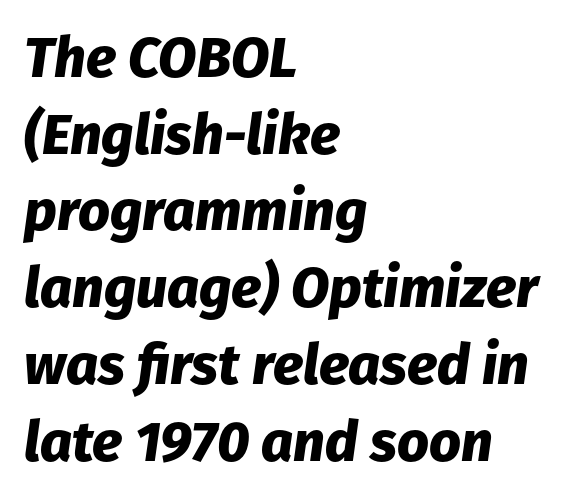
{"italic": "yes", "lean": "right", "slant_degrees": 8, "bold": "yes", "weight": "heavy", "width": "normal", "stroke_contrast": "low", "x_height": "medium", "monospaced": "no", "underline": "no", "align": "left", "line_spacing": "normal", "line_spacing_ratio": 1.37, "letter_spacing": "normal", "letter_spacing_em": 0.0, "glyph_px": 56}
